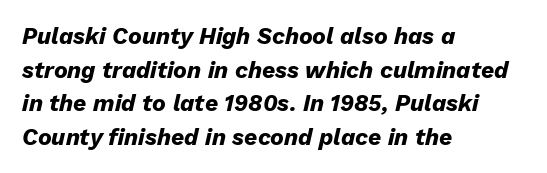
Q: Is the text bold? A: Yes.
Q: Is the text italic (slanted)? A: Yes, it leans right by about 13 degrees.
Q: Is the text underlined? A: No.
Q: How is the paragraph aligned? A: Left-aligned.
Q: Is the spacing between letters normal or unusually wide? A: Normal.
Q: Is the spacing between lines tight, normal or loose? A: Normal.
